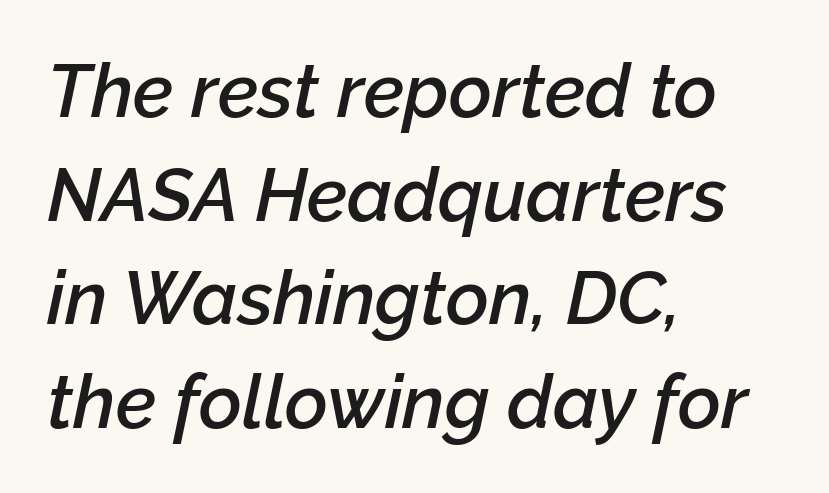
{"italic": "yes", "lean": "right", "slant_degrees": 12, "bold": "semi", "weight": "semibold", "width": "normal", "stroke_contrast": "low", "x_height": "medium", "monospaced": "no", "underline": "no", "align": "left", "line_spacing": "normal", "line_spacing_ratio": 1.4, "letter_spacing": "normal", "letter_spacing_em": 0.0, "glyph_px": 74}
